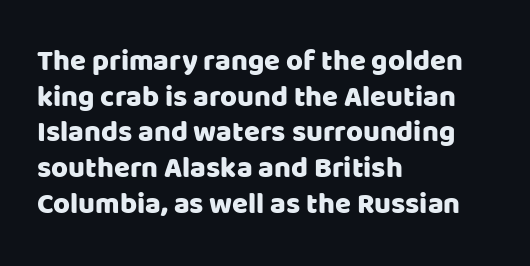
{"serif": "no", "italic": "no", "width": "normal", "stroke_contrast": "low", "x_height": "large", "monospaced": "no", "underline": "no", "align": "left", "line_spacing_ratio": 1.23, "letter_spacing": "normal", "letter_spacing_em": 0.0, "glyph_px": 29}
